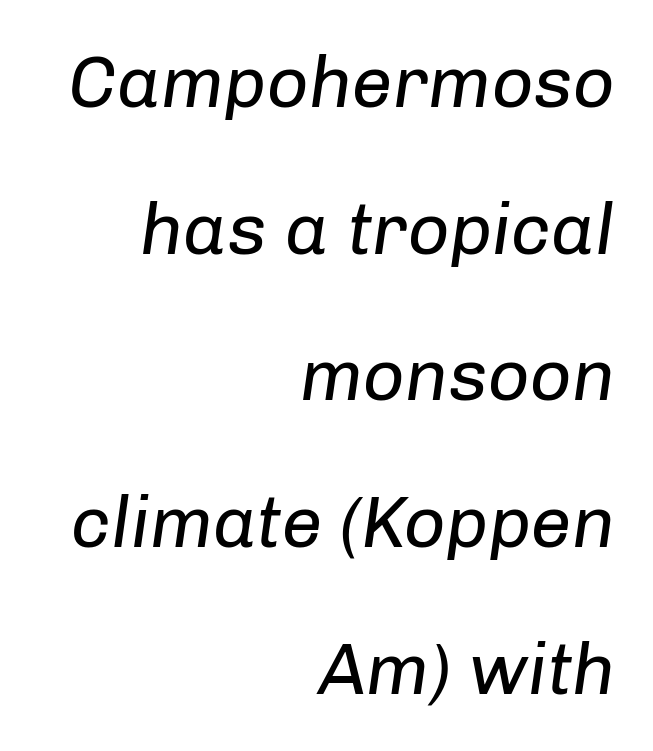
How would I describe the line gaps? Wide and relaxed. This rendering features lettering with no underline. Inter-character spacing is left at the font's built-in metrics. Stems here are at most as thick as an everyday book face.
